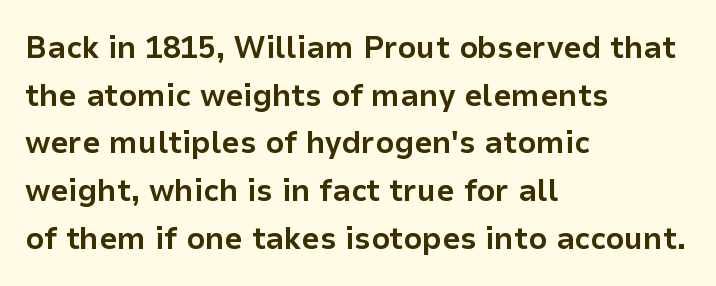
{"serif": "no", "italic": "no", "bold": "yes", "weight": "bold", "width": "normal", "stroke_contrast": "low", "x_height": "medium", "monospaced": "no", "underline": "no", "align": "left", "line_spacing": "normal", "line_spacing_ratio": 1.49, "letter_spacing": "normal", "letter_spacing_em": 0.0, "glyph_px": 32}
